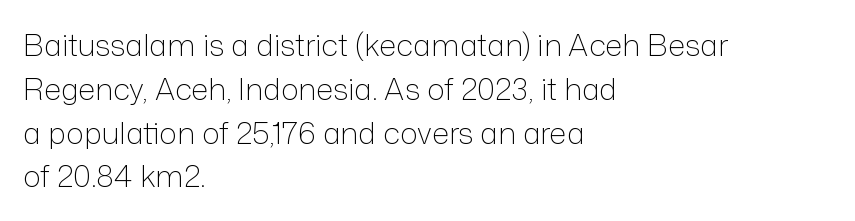
{"serif": "no", "italic": "no", "bold": "no", "weight": "light", "width": "normal", "stroke_contrast": "low", "x_height": "medium", "monospaced": "no", "underline": "no", "align": "left", "line_spacing": "normal", "line_spacing_ratio": 1.46, "letter_spacing": "normal", "letter_spacing_em": 0.0, "glyph_px": 30}
